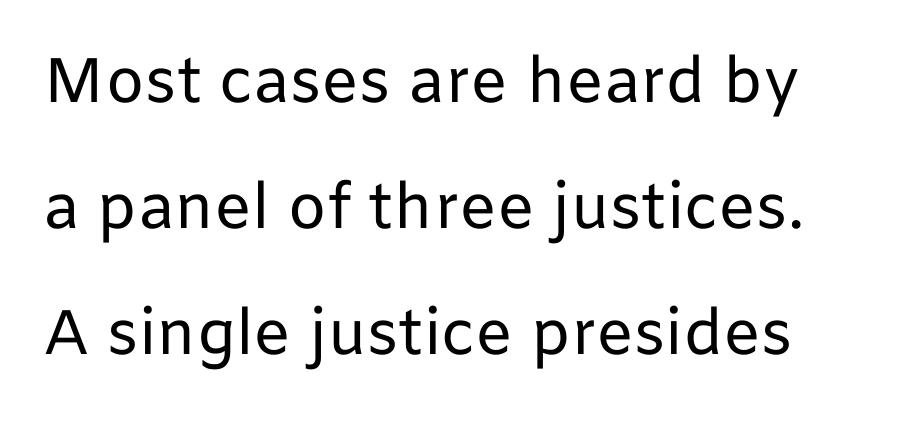
Posture: straight, roman, zero tilt. Honestly, there is no underline to notice here at all. These lines keep a tight, regular rhythm from letter to letter. The type family on display is of the sans-serif kind. The rendering uses natural spacing where letterforms have individual widths.
